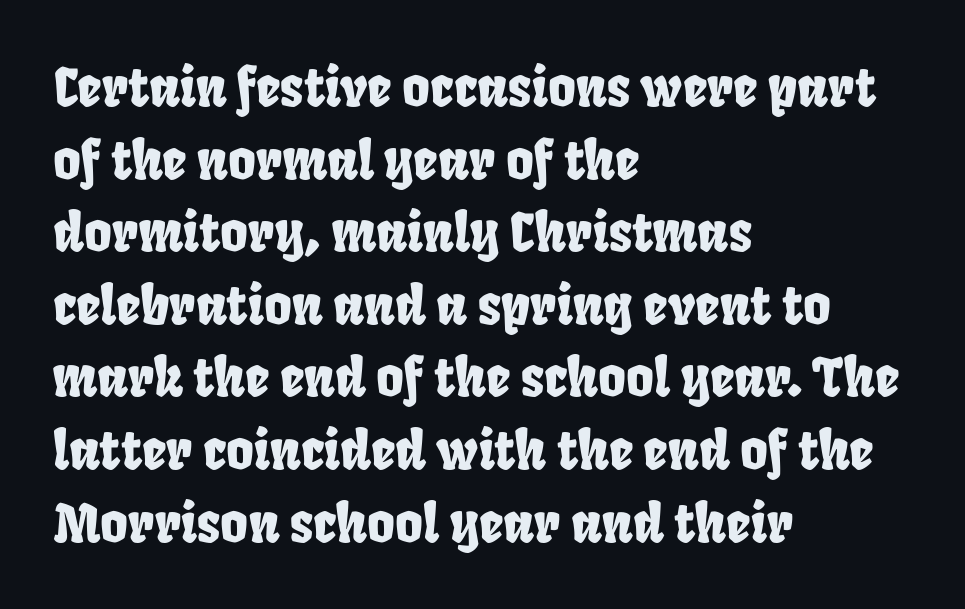
{"serif": "no", "width": "condensed", "stroke_contrast": "low", "x_height": "large", "monospaced": "no", "underline": "no", "align": "left", "line_spacing": "normal", "line_spacing_ratio": 1.37, "letter_spacing": "normal", "letter_spacing_em": 0.0, "glyph_px": 53}
